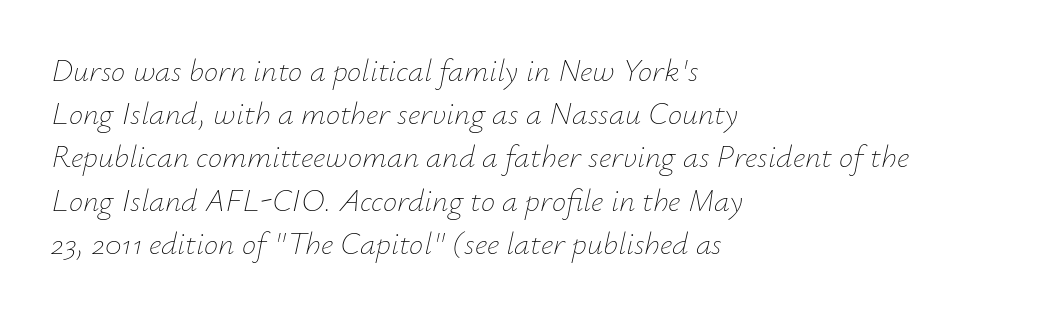
Q: Is the text bold? A: No.
Q: Is the text italic (slanted)? A: Yes, it leans right by about 12 degrees.
Q: Is the text underlined? A: No.
Q: How is the paragraph aligned? A: Left-aligned.
Q: Is the spacing between letters normal or unusually wide? A: Normal.
Q: Is the spacing between lines tight, normal or loose? A: Normal.
Q: Width (condensed, normal, or wide)? A: Normal.
Q: Stroke contrast? A: Low.
Q: x-height? A: Small.
Q: Monospaced? A: No.
